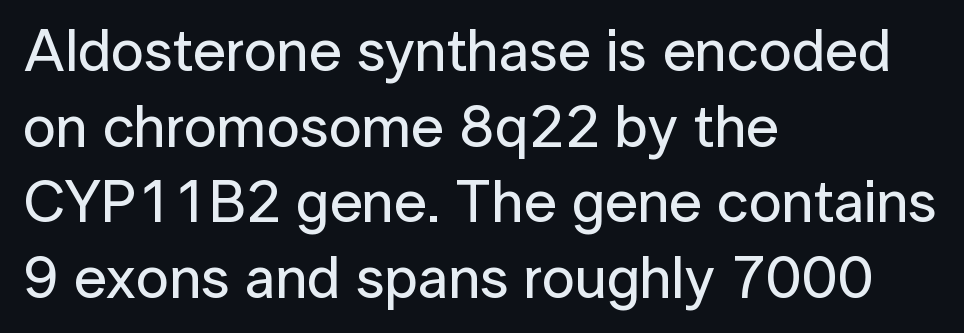
{"serif": "no", "italic": "no", "width": "normal", "stroke_contrast": "low", "x_height": "medium", "monospaced": "no", "underline": "no", "align": "left", "line_spacing": "normal", "line_spacing_ratio": 1.28, "letter_spacing": "normal", "letter_spacing_em": 0.0, "glyph_px": 59}
